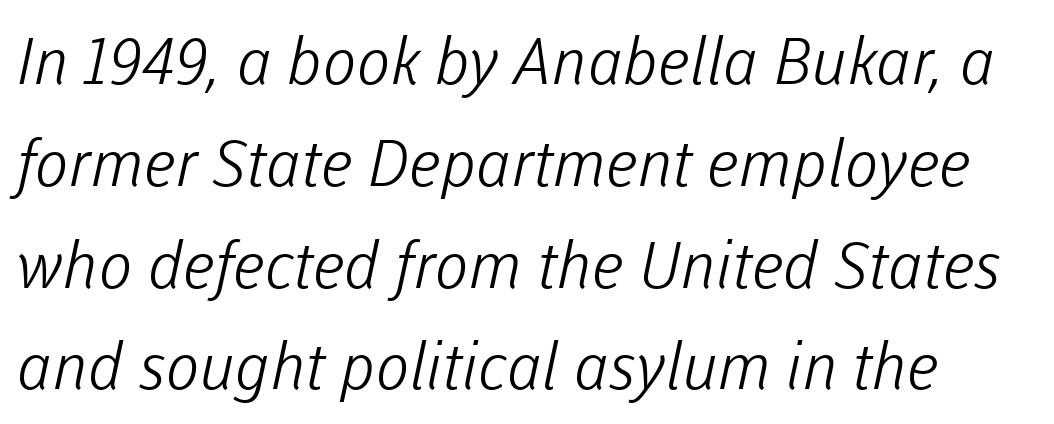
{"serif": "no", "bold": "no", "weight": "light", "width": "normal", "stroke_contrast": "low", "x_height": "medium", "monospaced": "no", "underline": "no", "line_spacing": "normal", "line_spacing_ratio": 1.59, "letter_spacing": "normal", "letter_spacing_em": 0.0, "glyph_px": 64}
